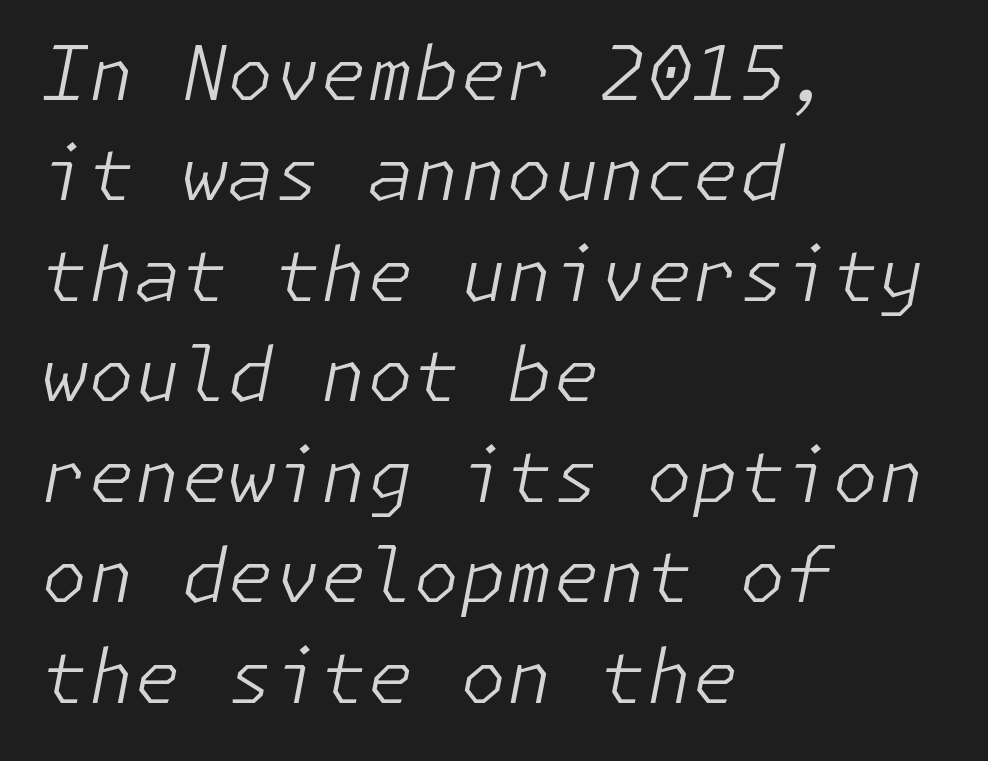
The image shows 75 px light type, italic (leaning right); set left-aligned, normal line spacing (1.34x), normal letter spacing, not underlined; low stroke contrast and a medium x-height.
